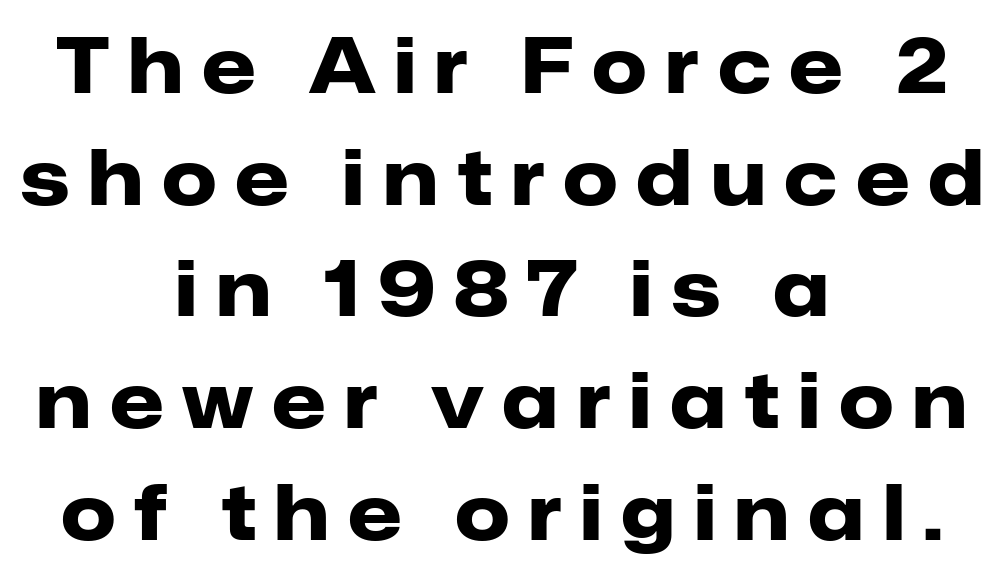
The image shows 77 px heavy sans-serif type, upright; set centered, normal line spacing (1.45x), unusually wide letter spacing (+0.24 em), not underlined; low stroke contrast and a medium x-height.
